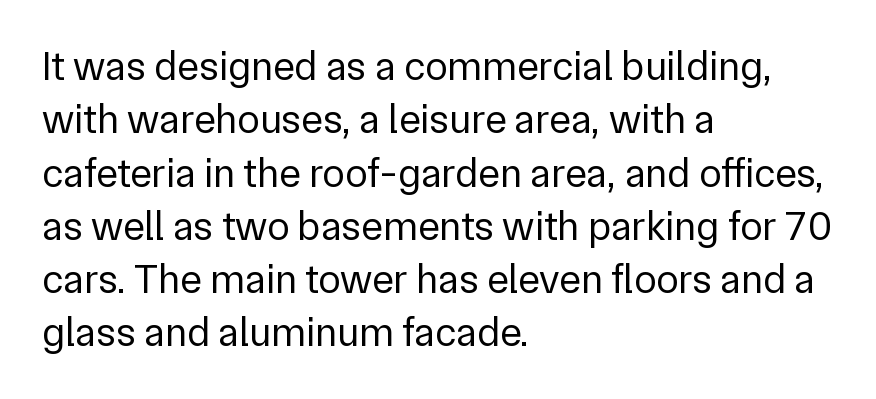
Q: Is the text bold? A: No.
Q: Is the text italic (slanted)? A: No, it is upright.
Q: Is the typeface a serif or a sans-serif typeface? A: Sans-serif.
Q: Is the text underlined? A: No.
Q: How is the paragraph aligned? A: Left-aligned.
Q: Is the spacing between letters normal or unusually wide? A: Normal.
Q: Is the spacing between lines tight, normal or loose? A: Normal.
Q: Width (condensed, normal, or wide)? A: Normal.
Q: Stroke contrast? A: Low.
Q: x-height? A: Medium.
Q: Monospaced? A: No.
